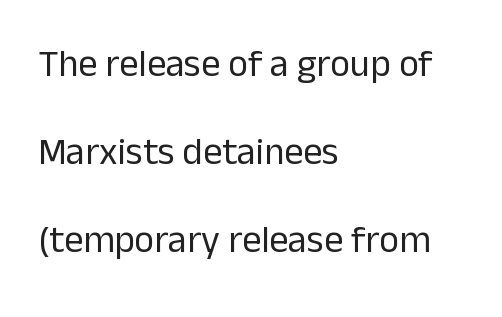
The typesetter chose a ragged-right arrangement here. The string is rendered with underlining switched off. Stems and bowls with no extra thickness — not bold. Line spacing here is loose. Does extra space separate the letters? No, they use regular spacing.
